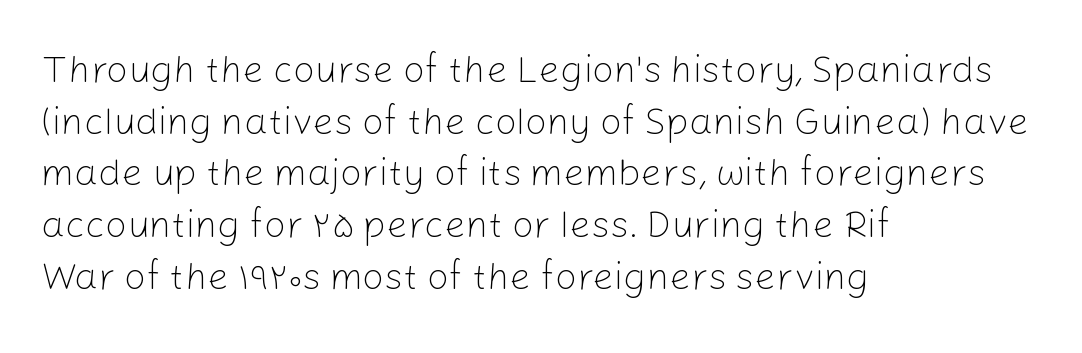
Q: Is the text bold? A: No.
Q: Is the text italic (slanted)? A: No, it is upright.
Q: Is the typeface a serif or a sans-serif typeface? A: Sans-serif.
Q: Is the text underlined? A: No.
Q: How is the paragraph aligned? A: Left-aligned.
Q: Is the spacing between letters normal or unusually wide? A: Normal.
Q: Is the spacing between lines tight, normal or loose? A: Normal.
Q: Width (condensed, normal, or wide)? A: Normal.
Q: Stroke contrast? A: Low.
Q: x-height? A: Medium.
Q: Monospaced? A: No.
